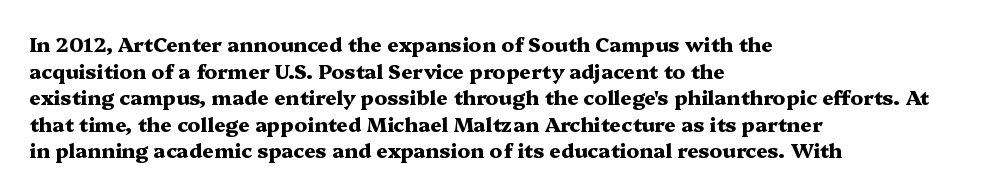
{"italic": "no", "bold": "yes", "underline": "no", "align": "left", "line_spacing": "normal", "line_spacing_ratio": 1.33, "letter_spacing": "normal", "letter_spacing_em": 0.0, "glyph_px": 20}
